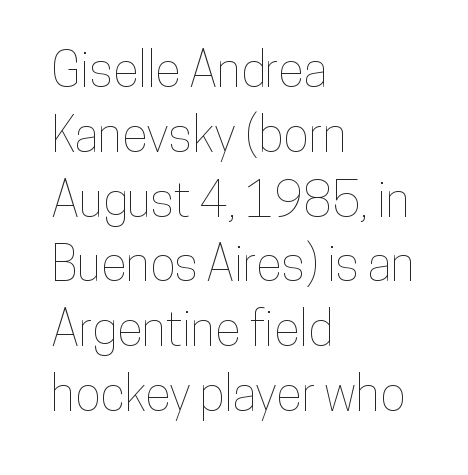
Caption: multi-line text, flush left, ragged right. The string is rendered with underlining switched off. These lines sit exactly where default settings would place them. Italic: no, the glyphs are upright roman. Glyph-to-glyph distance matches everyday printed text.
